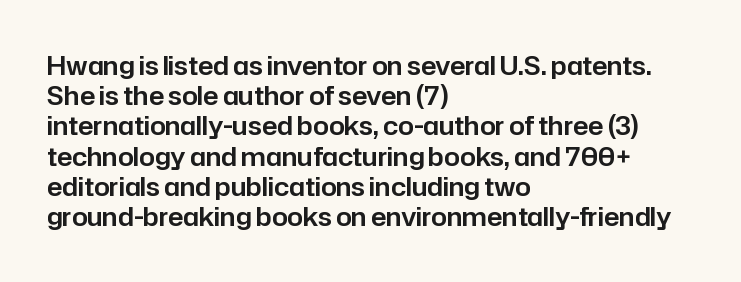
Standard letterfit; no display-style spreading of the glyphs. A typesetter would mark this as roman, not italic. Does the copy run flush right? No — it runs flush left. Words float on clear page, feet unadorned.
